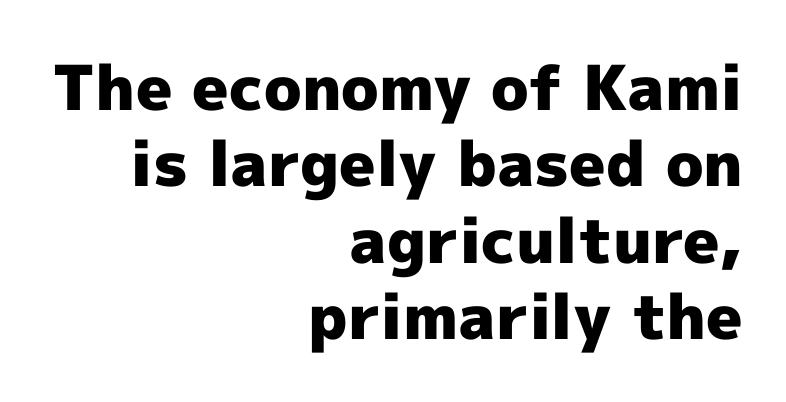
{"serif": "no", "italic": "no", "bold": "yes", "weight": "heavy", "width": "normal", "x_height": "medium", "monospaced": "no", "underline": "no", "align": "right", "line_spacing_ratio": 1.23, "letter_spacing": "normal", "letter_spacing_em": 0.0, "glyph_px": 62}
